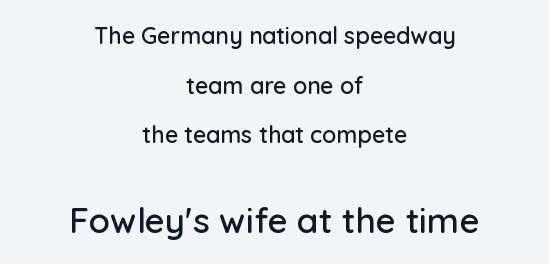
The axis of the letterforms is exactly vertical. Each row of text sits above clean, open space. Here the second block reads like a headline and the first like body copy. What kind of face is this? One without serifs — a sans.
